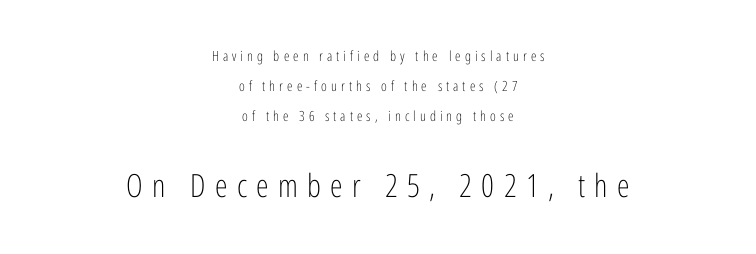
The image shows 32 px light, condensed sans-serif type, upright; set centered, loose line spacing (2.16x), unusually wide letter spacing (+0.29 em), not underlined; the second (bottom) block is 2.29x larger; low stroke contrast and a medium x-height.
